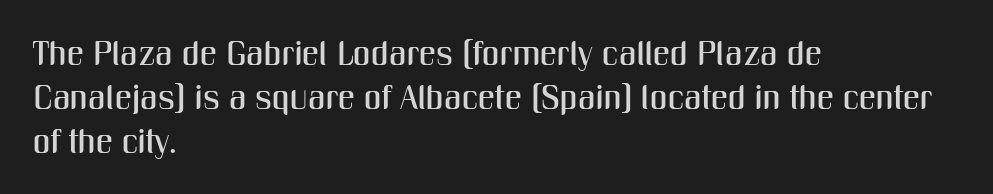
Q: Is the text italic (slanted)? A: No, it is upright.
Q: Is the typeface a serif or a sans-serif typeface? A: Sans-serif.
Q: Is the text underlined? A: No.
Q: How is the paragraph aligned? A: Left-aligned.
Q: Is the spacing between letters normal or unusually wide? A: Normal.
Q: Is the spacing between lines tight, normal or loose? A: Normal.
Q: Width (condensed, normal, or wide)? A: Condensed.
Q: Stroke contrast? A: Medium.
Q: x-height? A: Medium.
Q: Monospaced? A: No.
